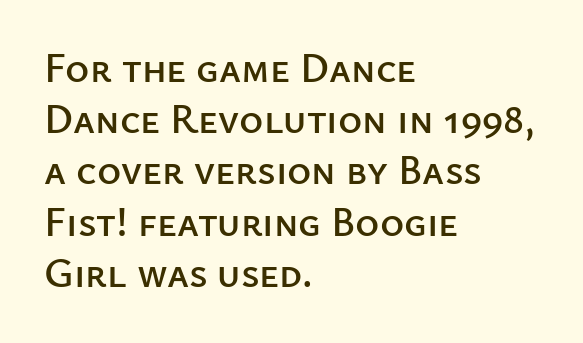
The passage shown is typed in a proportional face where columns would drift. Font category for this specimen: sans-serif. Compared with typical body copy, the letter spacing here is the same. Notice how the stems are strictly vertical — no italics here.
